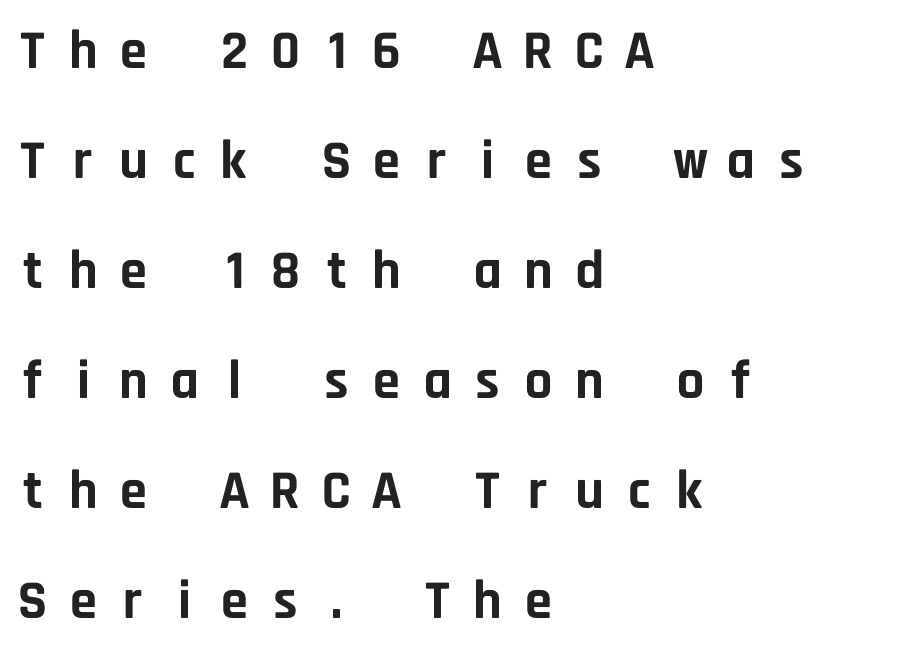
{"serif": "no", "italic": "no", "bold": "yes", "weight": "bold", "width": "normal", "stroke_contrast": "low", "x_height": "large", "monospaced": "yes", "underline": "no", "align": "left", "line_spacing": "loose", "line_spacing_ratio": 2.0, "letter_spacing": "wide", "letter_spacing_em": 0.32, "glyph_px": 55}
